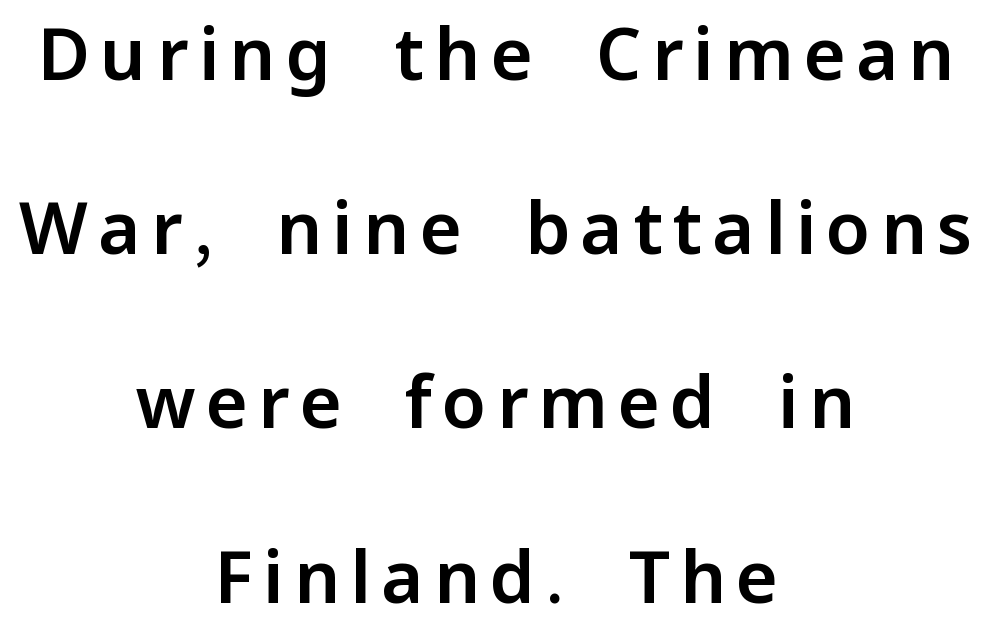
Check the space under the baseline: it is left empty. Regarding serifs, this sample does without them. The passage shown stacks its lines with a broad gap. If you folded the block vertically in half, each line would mirror itself in length.
